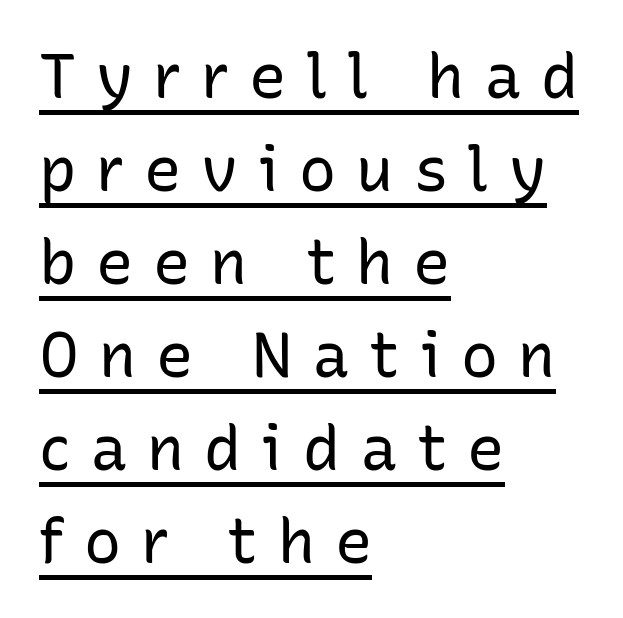
The image shows 62 px regular-weight sans-serif type, upright; set left-aligned, normal line spacing (1.5x), unusually wide letter spacing (+0.32 em), underlined; low stroke contrast and a medium x-height.
